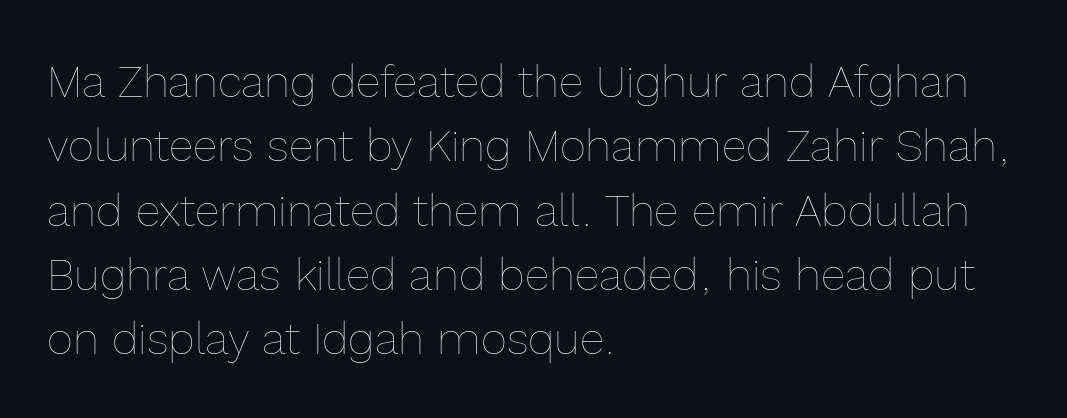
Q: Is the text bold? A: No.
Q: Is the text italic (slanted)? A: No, it is upright.
Q: Is the text underlined? A: No.
Q: How is the paragraph aligned? A: Left-aligned.
Q: Is the spacing between letters normal or unusually wide? A: Normal.
Q: Is the spacing between lines tight, normal or loose? A: Normal.
Q: Width (condensed, normal, or wide)? A: Normal.
Q: x-height? A: Medium.
Q: Monospaced? A: No.
